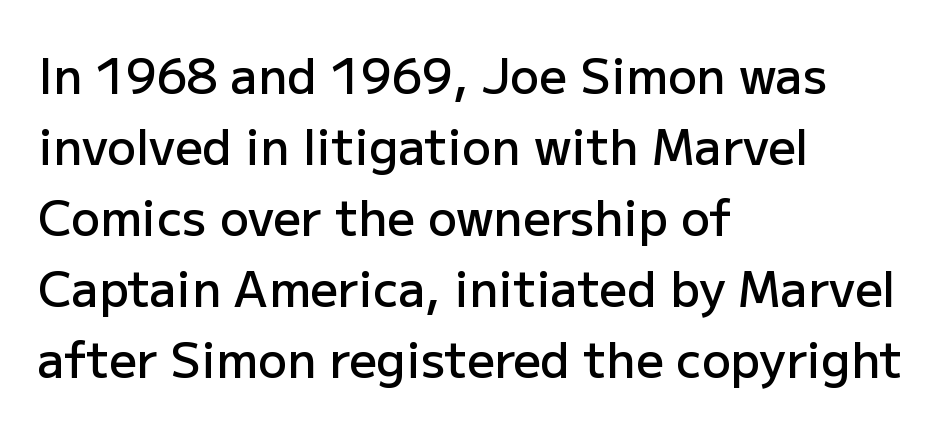
Q: Is the text bold? A: Semi-bold.
Q: Is the text italic (slanted)? A: No, it is upright.
Q: Is the typeface a serif or a sans-serif typeface? A: Sans-serif.
Q: Is the text underlined? A: No.
Q: How is the paragraph aligned? A: Left-aligned.
Q: Is the spacing between letters normal or unusually wide? A: Normal.
Q: Is the spacing between lines tight, normal or loose? A: Normal.
Q: Width (condensed, normal, or wide)? A: Normal.
Q: Stroke contrast? A: Low.
Q: x-height? A: Medium.
Q: Monospaced? A: No.
